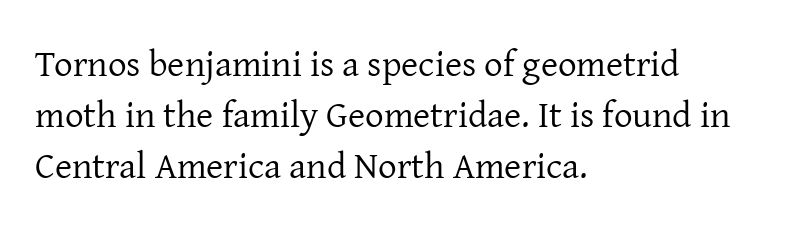
The image shows 37 px regular-weight serif type, upright; set left-aligned, normal line spacing (1.38x), normal letter spacing, not underlined; low stroke contrast and a medium x-height.
